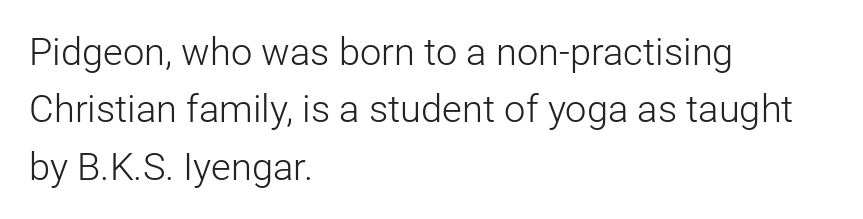
Vertical strokes here are truly vertical. Leading matches the norm, producing a regular column. Look at the bottom of the vertical strokes: they stop flat, with no serifs. The rag falls on the right side of this text block. The specimen omits any rule beneath the text block's lines. Character widths vary here, with narrow letters taking less room than wide ones.
